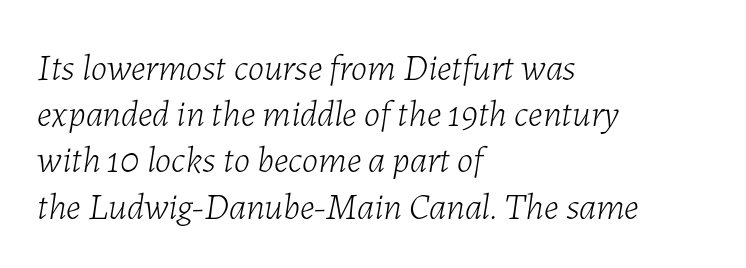
Caption: standard tracking, unaltered. The block of text has a typical density, with ordinary space between rows. Compared with a centered layout, this one pins lines to the left instead. Honestly, there is no underline to notice here at all.
